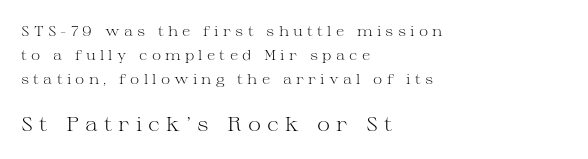
Block two is the big one; block one sits smaller above it. The type is letterspaced generously, with wide tracking. Notice how the stems are strictly vertical — no italics here. This rendering features lettering with no underline.
